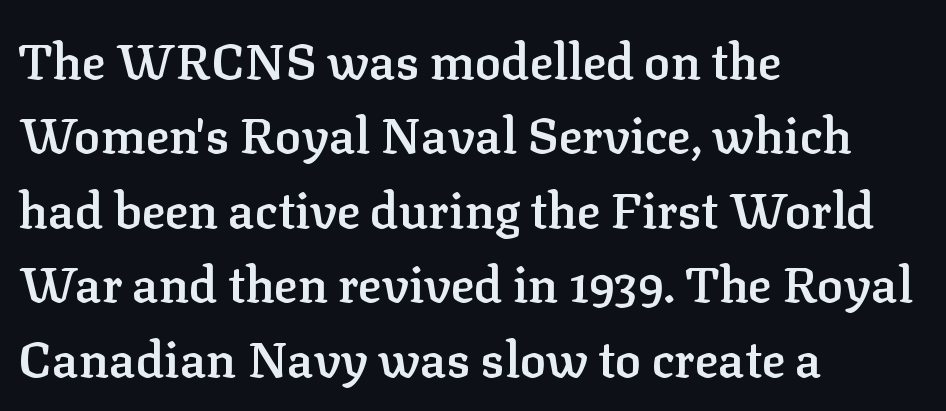
The passage shown is typeset with a serif family. Honestly, the letter spacing is just normal — you wouldn't notice it. Evenly set lines give the paragraph a standard silhouette. Underline: absent. Leftover space on each line is placed entirely after the last word.
